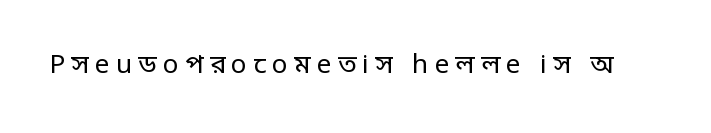
{"italic": "no", "bold": "no", "underline": "no", "letter_spacing": "wide", "letter_spacing_em": 0.24, "glyph_px": 26}
